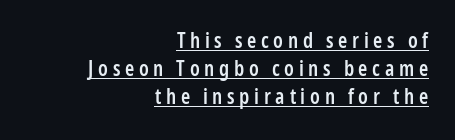
Q: Is the text bold? A: Semi-bold.
Q: Is the text italic (slanted)? A: No, it is upright.
Q: Is the text underlined? A: Yes.
Q: How is the paragraph aligned? A: Right-aligned.
Q: Is the spacing between letters normal or unusually wide? A: Unusually wide.
Q: Is the spacing between lines tight, normal or loose? A: Normal.
